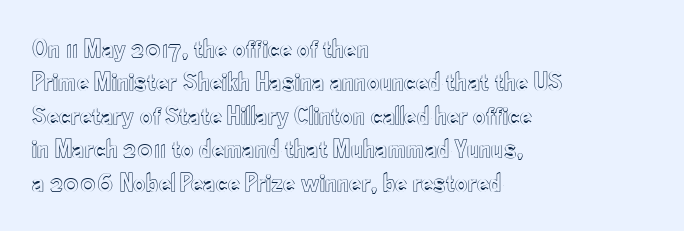
{"italic": "no", "underline": "no", "align": "left", "line_spacing_ratio": 1.24, "letter_spacing": "normal", "letter_spacing_em": 0.0, "glyph_px": 27}
